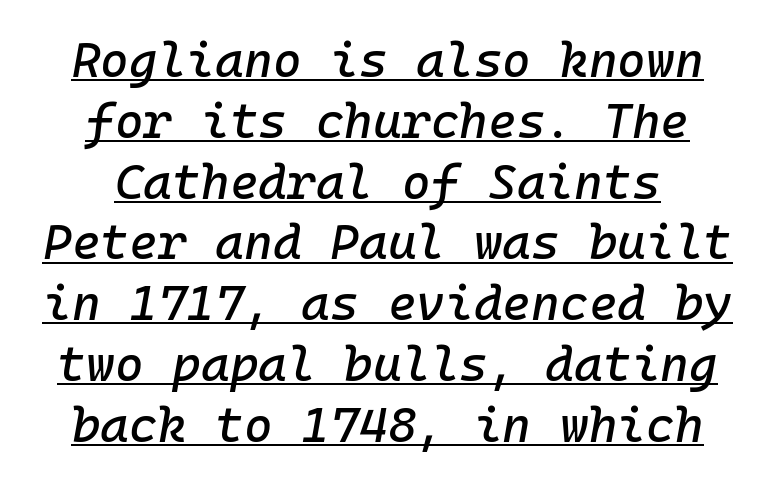
Q: Is the text italic (slanted)? A: Yes, it leans right by about 10 degrees.
Q: Is the text underlined? A: Yes.
Q: How is the paragraph aligned? A: Centered.
Q: Is the spacing between letters normal or unusually wide? A: Normal.
Q: Width (condensed, normal, or wide)? A: Normal.
Q: Stroke contrast? A: Low.
Q: x-height? A: Medium.
Q: Monospaced? A: Yes.
